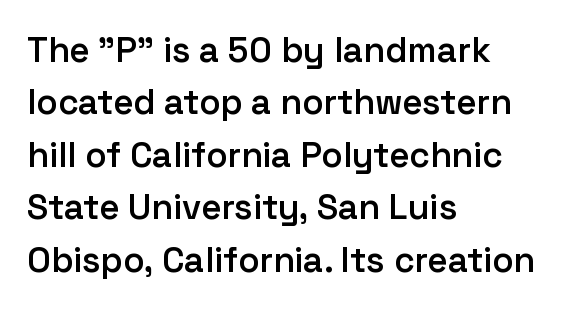
{"serif": "no", "italic": "no", "bold": "semi", "weight": "semibold", "width": "normal", "stroke_contrast": "low", "x_height": "medium", "monospaced": "no", "underline": "no", "align": "left", "line_spacing": "normal", "line_spacing_ratio": 1.5, "letter_spacing": "normal", "letter_spacing_em": 0.0, "glyph_px": 35}
